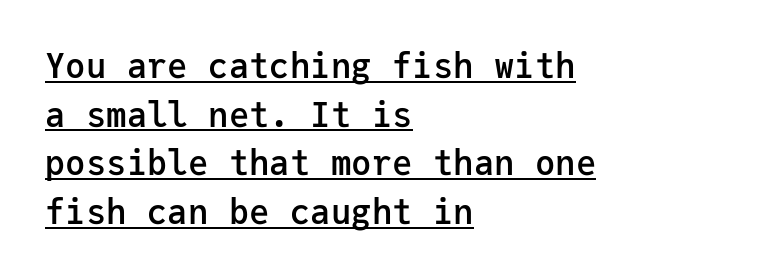
Posture: vertical. This sample uses a sans-serif face. Think of a typewriter: that constant character pitch is what you see here. Compared with typical paragraphs, the rows here are spaced about the same. Line beginnings align vertically; line endings do not. Letter spacing: default.
